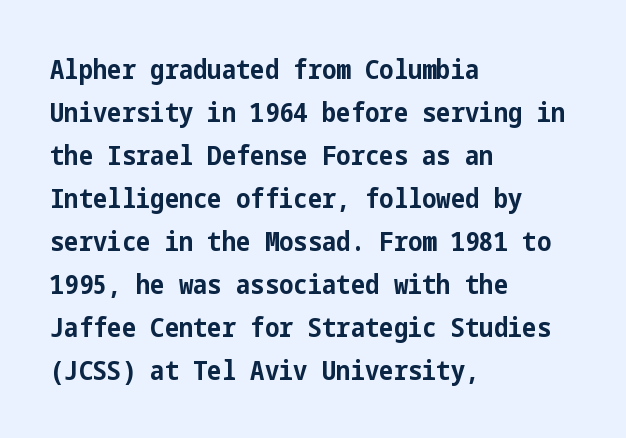
{"italic": "no", "bold": "yes", "underline": "no", "align": "left", "line_spacing": "normal", "line_spacing_ratio": 1.59, "letter_spacing": "normal", "letter_spacing_em": 0.0, "glyph_px": 27}
